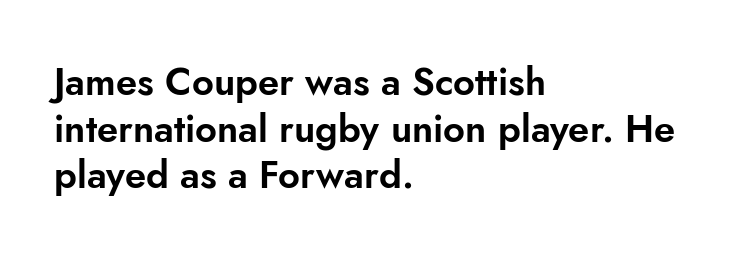
Q: Is the text italic (slanted)? A: No, it is upright.
Q: Is the typeface a serif or a sans-serif typeface? A: Sans-serif.
Q: Is the text underlined? A: No.
Q: How is the paragraph aligned? A: Left-aligned.
Q: Is the spacing between letters normal or unusually wide? A: Normal.
Q: Width (condensed, normal, or wide)? A: Normal.
Q: Stroke contrast? A: Low.
Q: x-height? A: Small.
Q: Monospaced? A: No.
